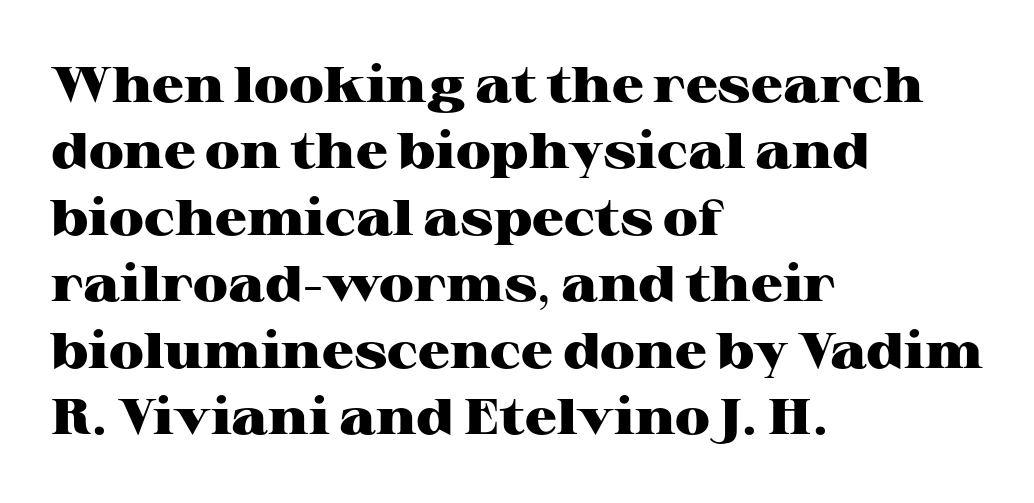
I'd describe the lettering as bold — thick and assertive. Left-aligned paragraph, ragged on the right. Regarding leading, the lines here are spaced in the standard way. Nothing unusual about the tracking: characters are spaced as the font intends. A clean baseline with only descenders dipping below it. Does the lettering tilt? It doesn't — this is upright.
